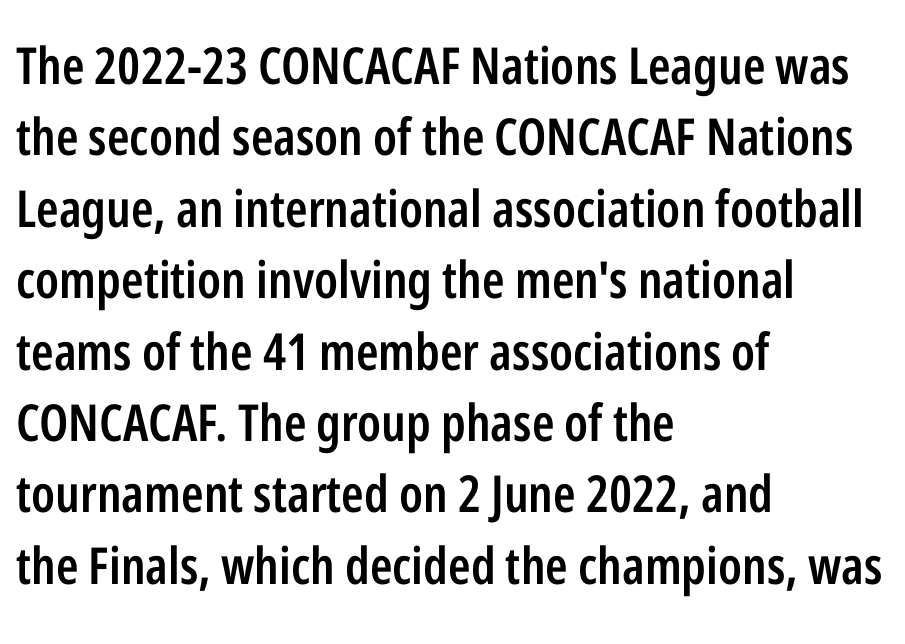
The image shows 51 px semibold, condensed sans-serif type, upright; set left-aligned, normal line spacing (1.4x), normal letter spacing, not underlined; low stroke contrast and a medium x-height.
